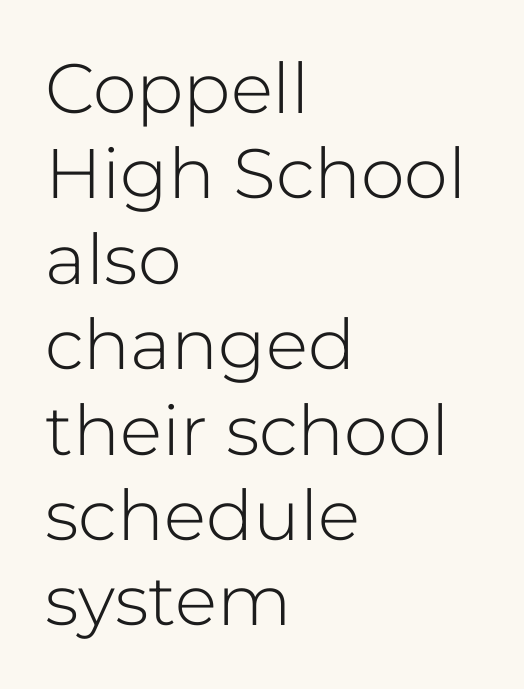
Every stem runs plumb, perpendicular to the baseline. Heaviness? Minimal to ordinary, like unemphasized prose. Note the varied advance widths — an 'i' is clearly narrower than an 'm'. No extra tracking has been applied to these lines. Alignment: flush left.
